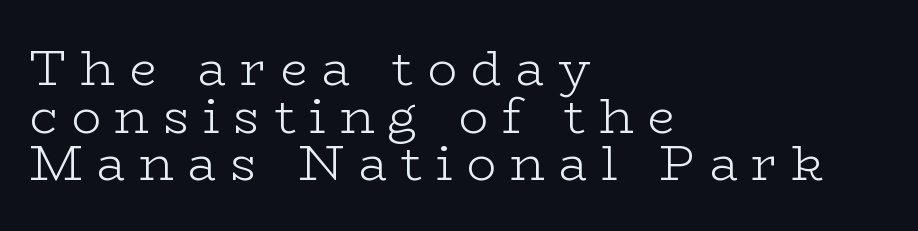
The image shows 49 px light, wide serif type, upright; set left-aligned, tight line spacing (0.97x), unusually wide letter spacing (+0.28 em), not underlined; low stroke contrast and a medium x-height.
